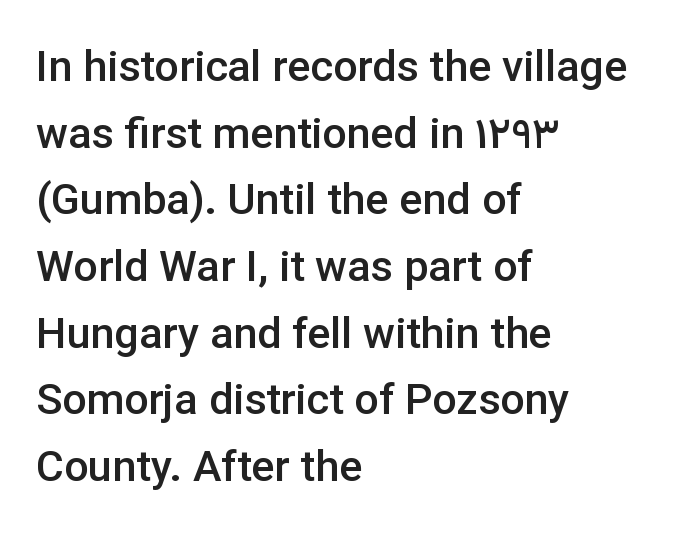
The image shows 43 px semibold sans-serif type, upright; set left-aligned, normal line spacing (1.55x), normal letter spacing, not underlined; low stroke contrast and a medium x-height.
